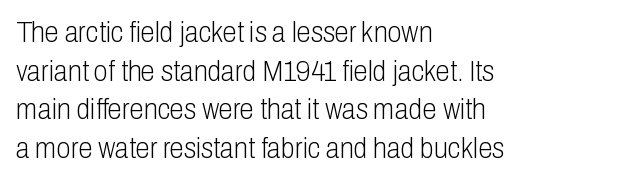
The space directly below the letters is spotless. Standard letterfit; no display-style spreading of the glyphs. The specimen reads as upright at a glance. The letters advance in unequal steps, a hallmark of proportional type.
